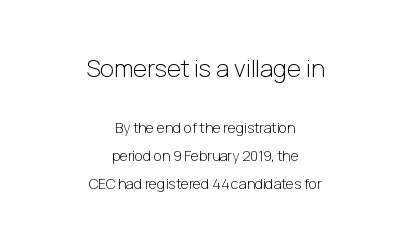
The image shows 24 px text type, upright; set centered, loose line spacing (1.99x), normal letter spacing, not underlined; the first (top) block is 1.71x larger.
